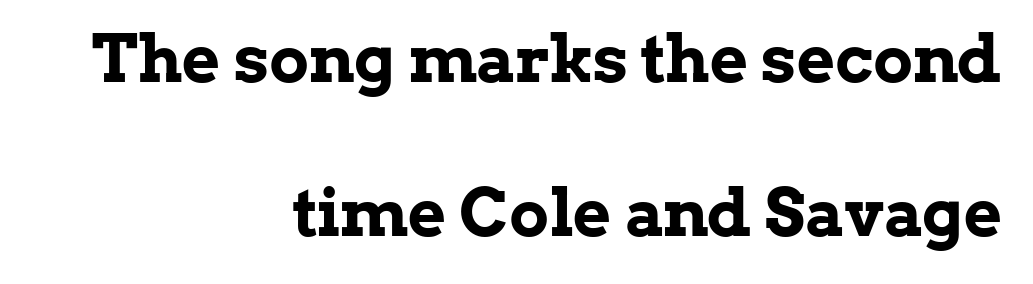
Q: Is the text bold? A: Yes.
Q: Is the text italic (slanted)? A: No, it is upright.
Q: Is the typeface a serif or a sans-serif typeface? A: Serif.
Q: Is the text underlined? A: No.
Q: How is the paragraph aligned? A: Right-aligned.
Q: Is the spacing between letters normal or unusually wide? A: Normal.
Q: Is the spacing between lines tight, normal or loose? A: Loose.
Q: Width (condensed, normal, or wide)? A: Normal.
Q: Stroke contrast? A: Low.
Q: x-height? A: Medium.
Q: Monospaced? A: No.
